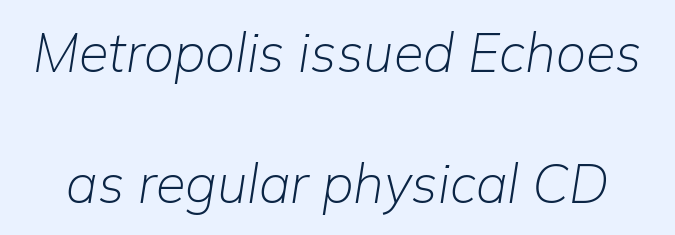
{"italic": "yes", "lean": "right", "slant_degrees": 9, "bold": "no", "weight": "light", "width": "normal", "stroke_contrast": "low", "x_height": "medium", "monospaced": "no", "underline": "no", "line_spacing": "loose", "line_spacing_ratio": 2.43, "letter_spacing": "normal", "letter_spacing_em": 0.0, "glyph_px": 54}
